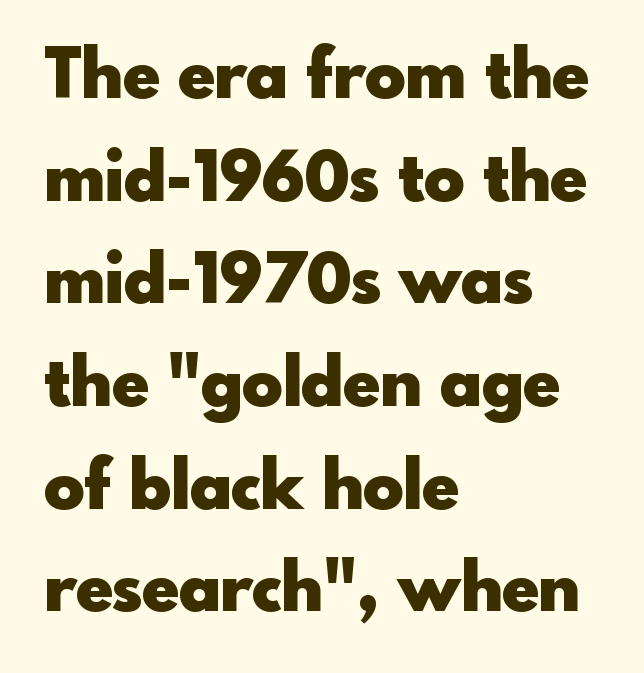
The image shows 68 px heavy sans-serif type, upright; set left-aligned, normal line spacing (1.51x), normal letter spacing, not underlined; a small x-height.
